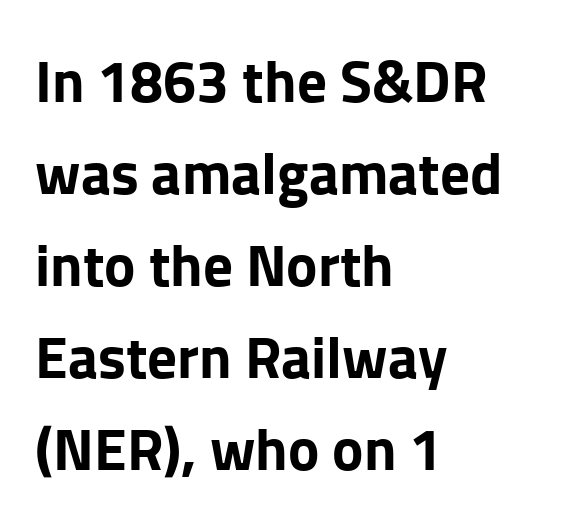
{"serif": "no", "italic": "no", "bold": "yes", "weight": "bold", "width": "normal", "stroke_contrast": "low", "x_height": "medium", "monospaced": "no", "underline": "no", "align": "left", "line_spacing": "normal", "line_spacing_ratio": 1.56, "letter_spacing": "normal", "letter_spacing_em": 0.0, "glyph_px": 59}
